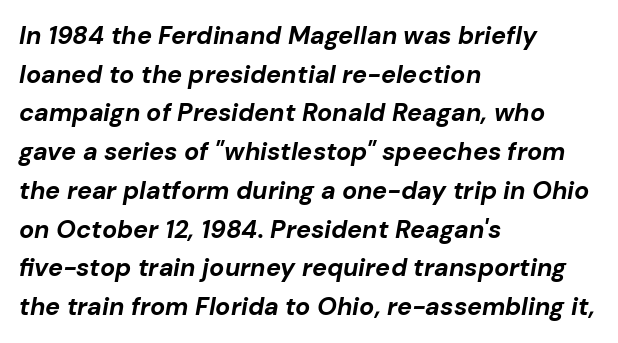
Q: Is the text bold? A: Yes.
Q: Is the text italic (slanted)? A: Yes, it leans right by about 10 degrees.
Q: Is the text underlined? A: No.
Q: How is the paragraph aligned? A: Left-aligned.
Q: Is the spacing between letters normal or unusually wide? A: Normal.
Q: Is the spacing between lines tight, normal or loose? A: Normal.
